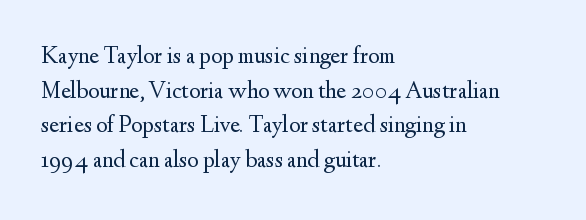
{"italic": "no", "bold": "no", "underline": "no", "align": "left", "line_spacing": "normal", "line_spacing_ratio": 1.44, "letter_spacing": "normal", "letter_spacing_em": 0.0, "glyph_px": 24}
